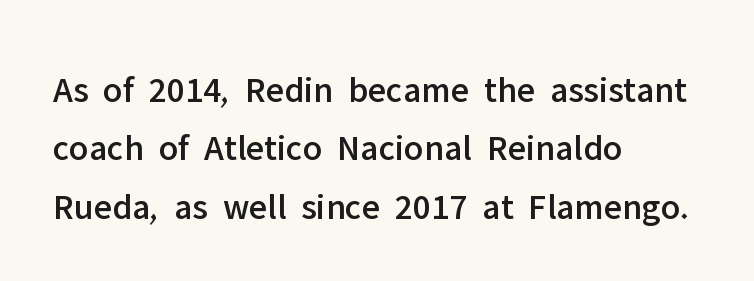
Q: Is the text italic (slanted)? A: No, it is upright.
Q: Is the typeface a serif or a sans-serif typeface? A: Sans-serif.
Q: Is the text underlined? A: No.
Q: How is the paragraph aligned? A: Left-aligned.
Q: Is the spacing between letters normal or unusually wide? A: Normal.
Q: Is the spacing between lines tight, normal or loose? A: Normal.
Q: Width (condensed, normal, or wide)? A: Normal.
Q: Stroke contrast? A: Low.
Q: x-height? A: Medium.
Q: Monospaced? A: No.
